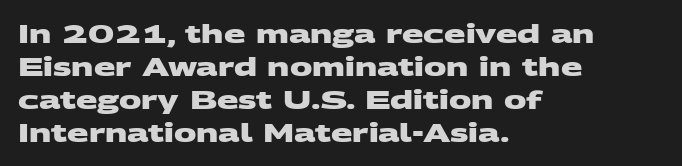
The image shows 25 px bold type; set left-aligned, normal line spacing (1.32x), normal letter spacing, not underlined.
